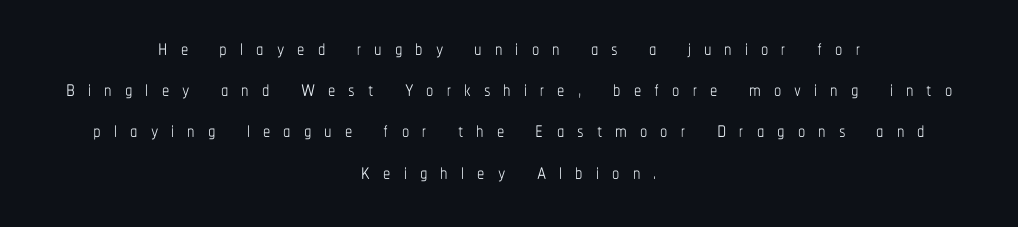
{"italic": "no", "bold": "no", "weight": "thin", "width": "condensed", "stroke_contrast": "low", "x_height": "medium", "monospaced": "no", "underline": "no", "align": "center", "line_spacing": "normal", "line_spacing_ratio": 1.42, "letter_spacing": "wide", "letter_spacing_em": 0.45, "glyph_px": 29}
